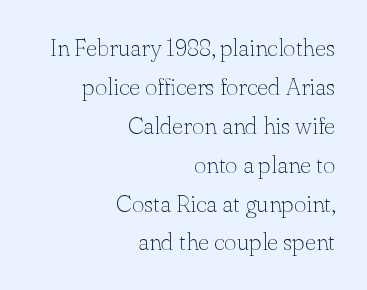
Q: Is the text bold? A: No.
Q: Is the text italic (slanted)? A: No, it is upright.
Q: Is the text underlined? A: No.
Q: How is the paragraph aligned? A: Right-aligned.
Q: Is the spacing between letters normal or unusually wide? A: Normal.
Q: Is the spacing between lines tight, normal or loose? A: Normal.
